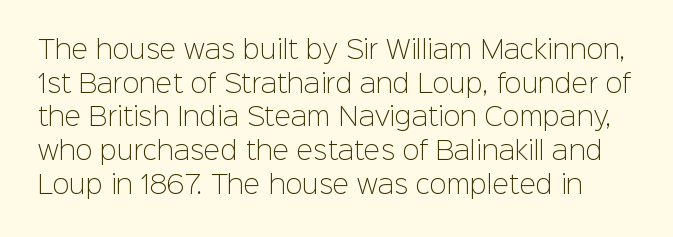
Honestly, there is no underline to notice here at all. These lines were composed using upright roman letters. Rows of type keep a routine distance in the vertical direction. No letter is thick-stroked: the sample isn't bold. You could call the tracking neutral — neither tight nor loose.
